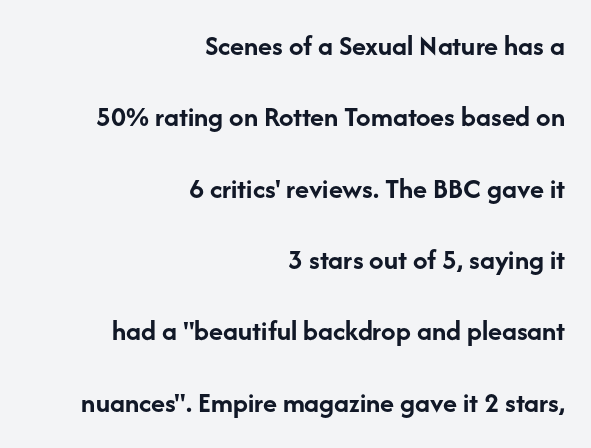
Tracking value appears to be zero — textbook default spacing. Serifs: no, the terminals of the letterforms are clean. The lines in this sample share a right terminus and differ only in where they begin. Each letter keeps its own natural width here, so spacing adapts to shape.
